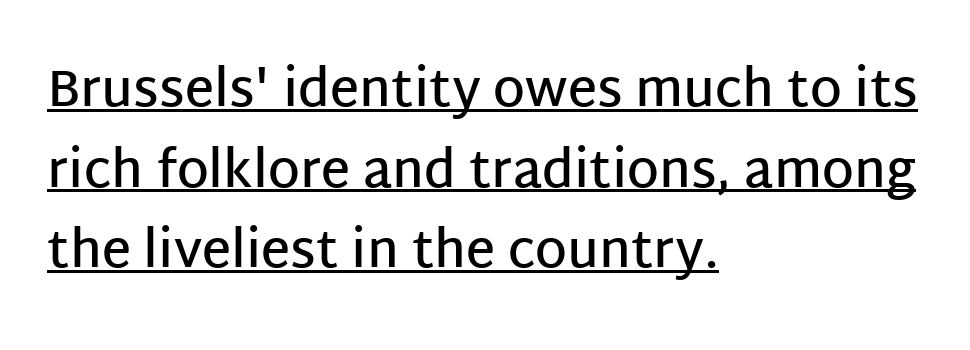
{"serif": "no", "italic": "no", "bold": "semi", "weight": "semibold", "width": "normal", "stroke_contrast": "low", "x_height": "large", "monospaced": "no", "underline": "yes", "align": "left", "line_spacing": "normal", "line_spacing_ratio": 1.58, "letter_spacing": "normal", "letter_spacing_em": 0.0, "glyph_px": 51}
